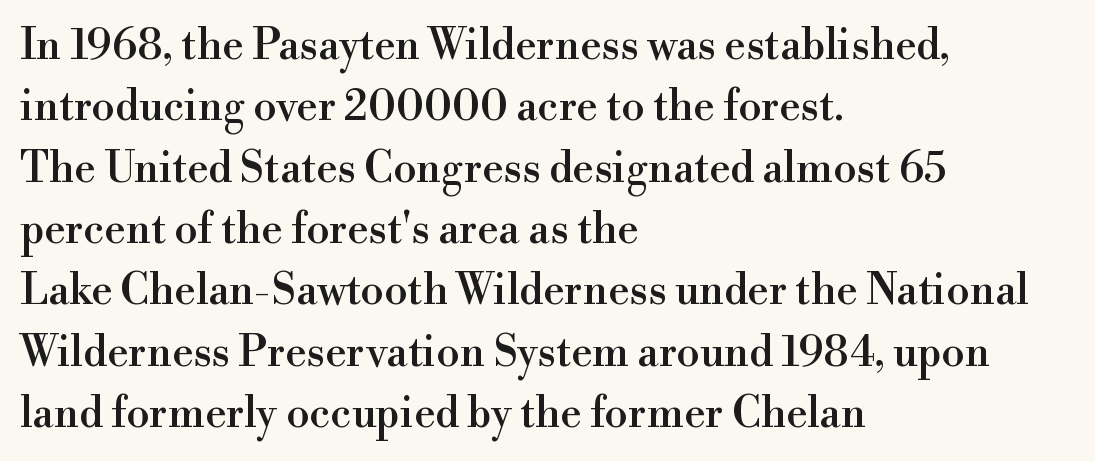
The image shows 42 px serif type, upright; set left-aligned, normal line spacing (1.46x), normal letter spacing, not underlined; a small x-height.
